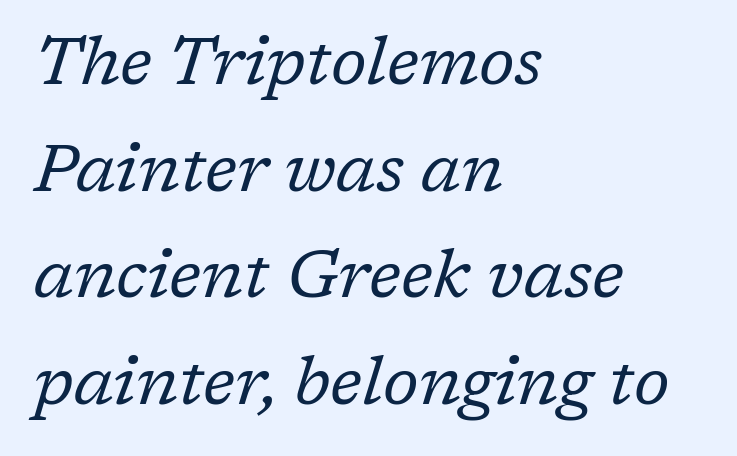
{"serif": "yes", "italic": "yes", "lean": "right", "slant_degrees": 17, "bold": "no", "weight": "regular", "width": "normal", "stroke_contrast": "low", "x_height": "medium", "monospaced": "no", "underline": "no", "align": "left", "line_spacing": "normal", "line_spacing_ratio": 1.59, "letter_spacing": "normal", "letter_spacing_em": 0.0, "glyph_px": 67}
